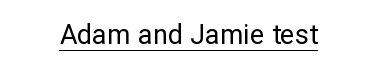
The image shows 27 px text type, upright; set centered, normal letter spacing, underlined.
